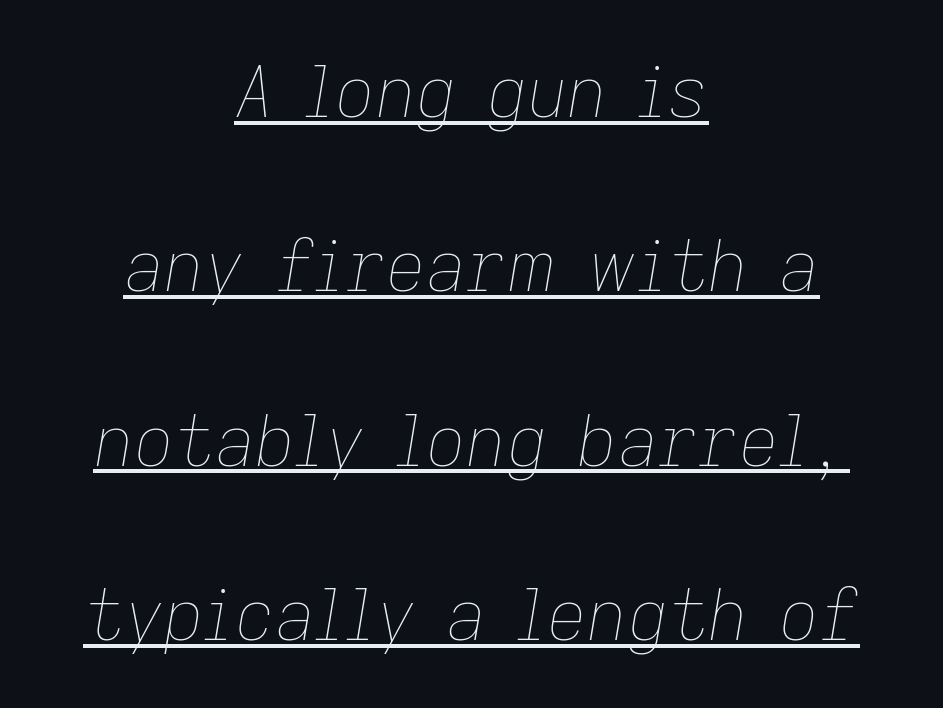
{"italic": "yes", "lean": "right", "slant_degrees": 9, "bold": "no", "weight": "thin", "width": "normal", "stroke_contrast": "low", "x_height": "medium", "monospaced": "no", "underline": "yes", "align": "center", "line_spacing": "loose", "line_spacing_ratio": 2.49, "letter_spacing": "normal", "letter_spacing_em": 0.0, "glyph_px": 70}
